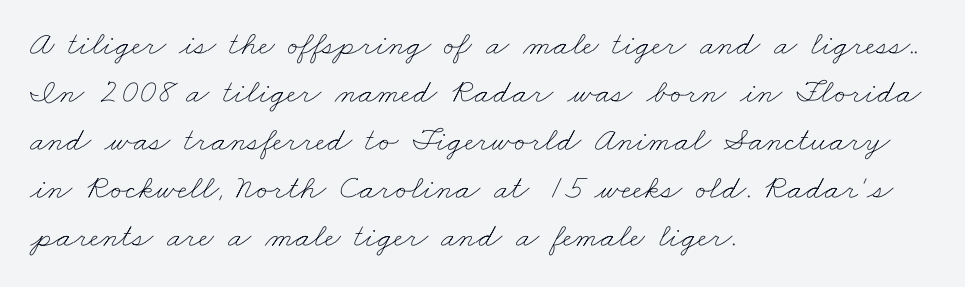
{"bold": "no", "weight": "thin", "width": "wide", "stroke_contrast": "low", "x_height": "small", "monospaced": "no", "underline": "no", "align": "left", "line_spacing": "normal", "line_spacing_ratio": 1.41, "letter_spacing": "normal", "letter_spacing_em": 0.0, "glyph_px": 34}
